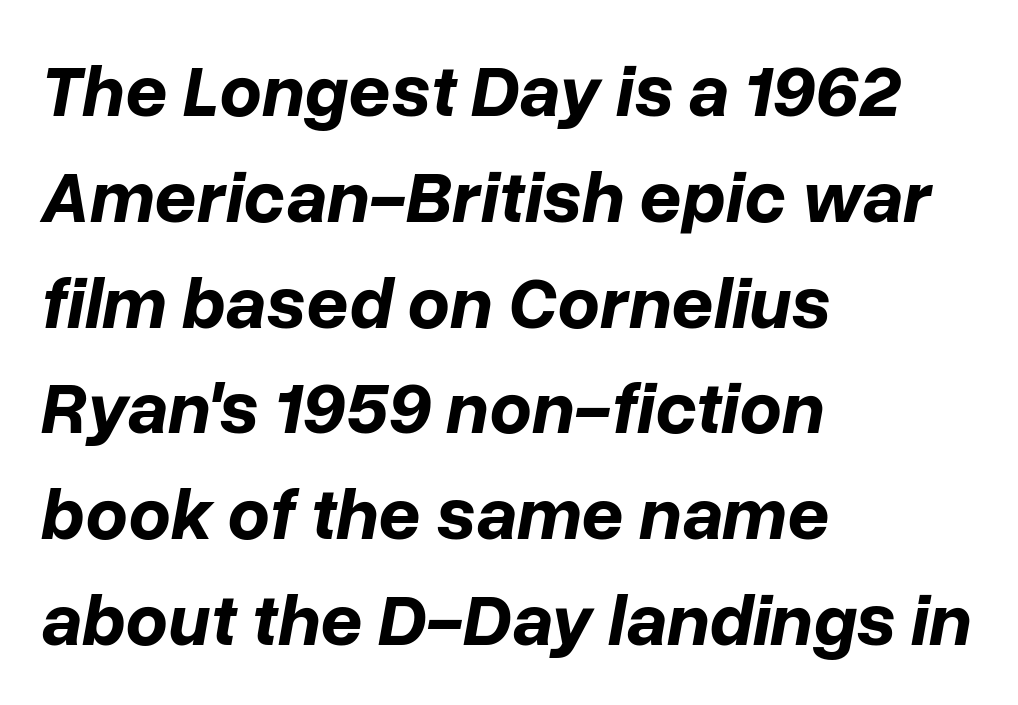
The face used here is proportionally spaced, like ordinary book or web type. The baseline area is clear. Normally led — the rows are evenly, conventionally spaced. Between one letter and the next there's only the usual sliver of space.
